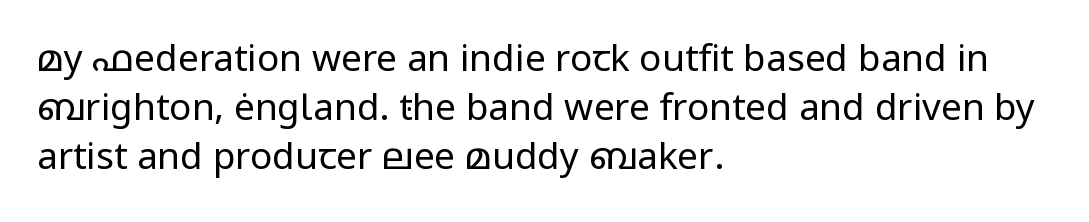
The image shows 37 px regular-weight sans-serif type, upright; set left-aligned, normal line spacing (1.32x), normal letter spacing, not underlined; low stroke contrast and a medium x-height.
